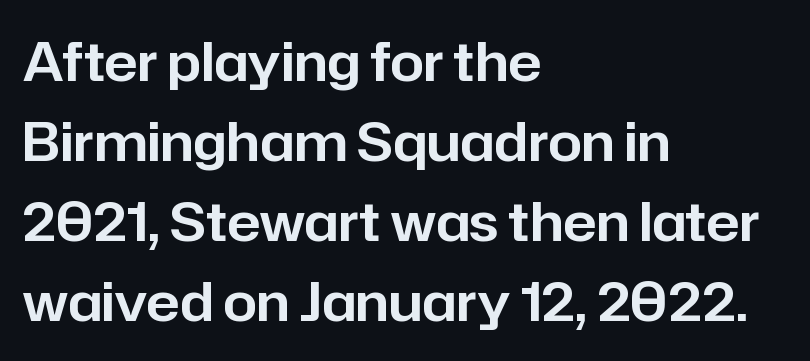
The image shows 54 px sans-serif type, upright; set left-aligned, normal line spacing (1.48x), normal letter spacing, not underlined; low stroke contrast and a medium x-height.
